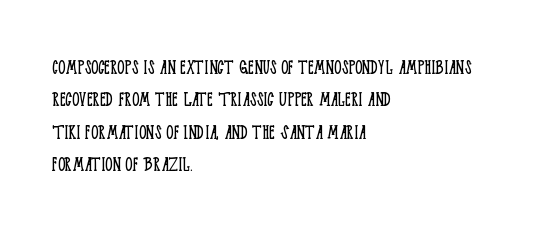
The image shows 22 px text type, upright; set left-aligned, normal line spacing (1.47x), normal letter spacing, not underlined.
